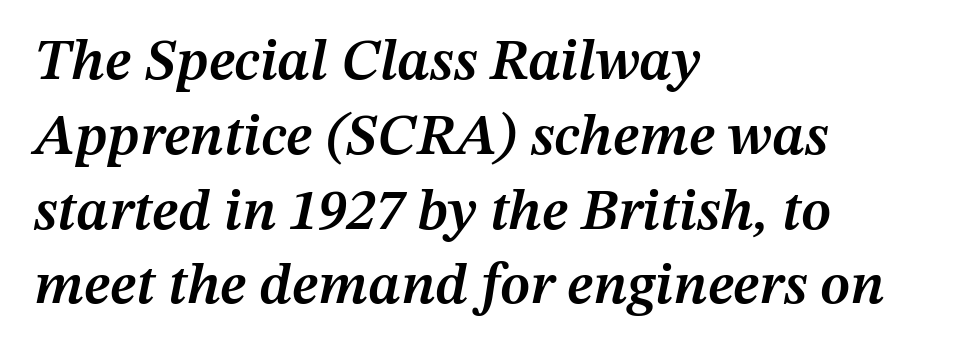
{"italic": "yes", "lean": "right", "slant_degrees": 12, "bold": "semi", "weight": "semibold", "width": "normal", "stroke_contrast": "medium", "x_height": "medium", "monospaced": "no", "underline": "no", "align": "left", "line_spacing": "normal", "line_spacing_ratio": 1.29, "letter_spacing": "normal", "letter_spacing_em": 0.0, "glyph_px": 58}
